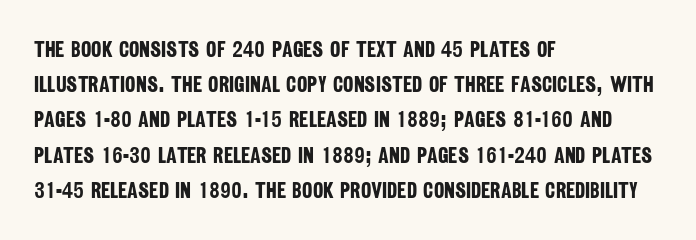
Q: Is the text bold? A: Yes.
Q: Is the text underlined? A: No.
Q: How is the paragraph aligned? A: Left-aligned.
Q: Is the spacing between letters normal or unusually wide? A: Normal.
Q: Is the spacing between lines tight, normal or loose? A: Normal.
